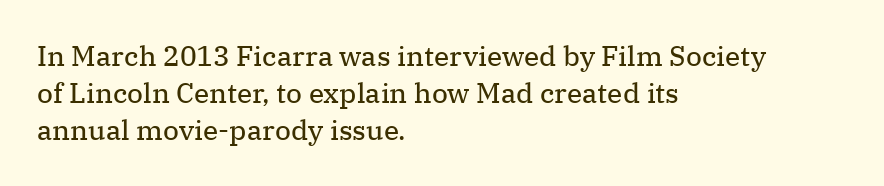
{"serif": "yes", "italic": "no", "bold": "no", "weight": "regular", "width": "normal", "stroke_contrast": "medium", "x_height": "medium", "monospaced": "no", "underline": "no", "align": "left", "line_spacing": "normal", "line_spacing_ratio": 1.33, "letter_spacing": "normal", "letter_spacing_em": 0.0, "glyph_px": 28}
